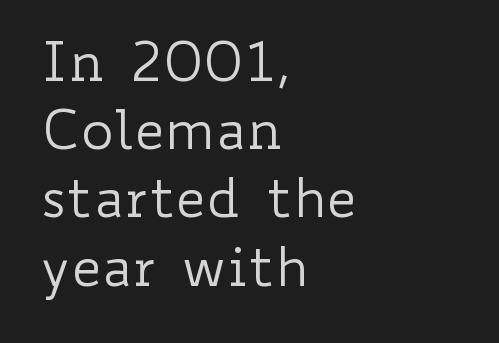
Q: Is the text bold? A: No.
Q: Is the text italic (slanted)? A: No, it is upright.
Q: Is the text underlined? A: No.
Q: How is the paragraph aligned? A: Left-aligned.
Q: Is the spacing between letters normal or unusually wide? A: Normal.
Q: Width (condensed, normal, or wide)? A: Wide.
Q: Stroke contrast? A: Low.
Q: x-height? A: Small.
Q: Monospaced? A: No.
